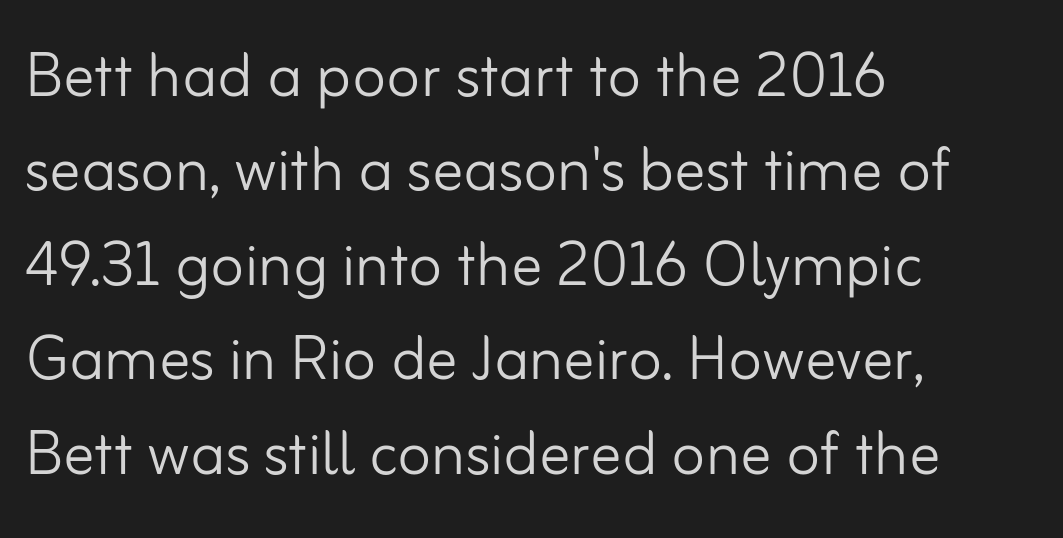
In terms of posture, this sample is upright. Each stroke keeps to a modest, everyday thickness or less. Tracking value appears to be zero — textbook default spacing. Do the characters align in a grid? No, the font is proportional. This rendering employs a face without finishing strokes, i.e., a sans-serif.
